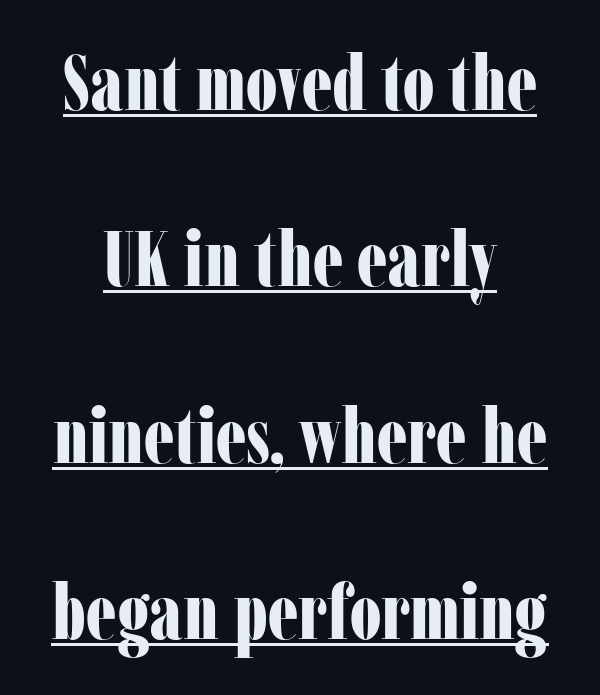
{"serif": "yes", "italic": "no", "bold": "yes", "weight": "bold", "width": "condensed", "stroke_contrast": "low", "x_height": "medium", "monospaced": "no", "underline": "yes", "line_spacing": "loose", "line_spacing_ratio": 2.29, "letter_spacing": "normal", "letter_spacing_em": 0.0, "glyph_px": 77}
